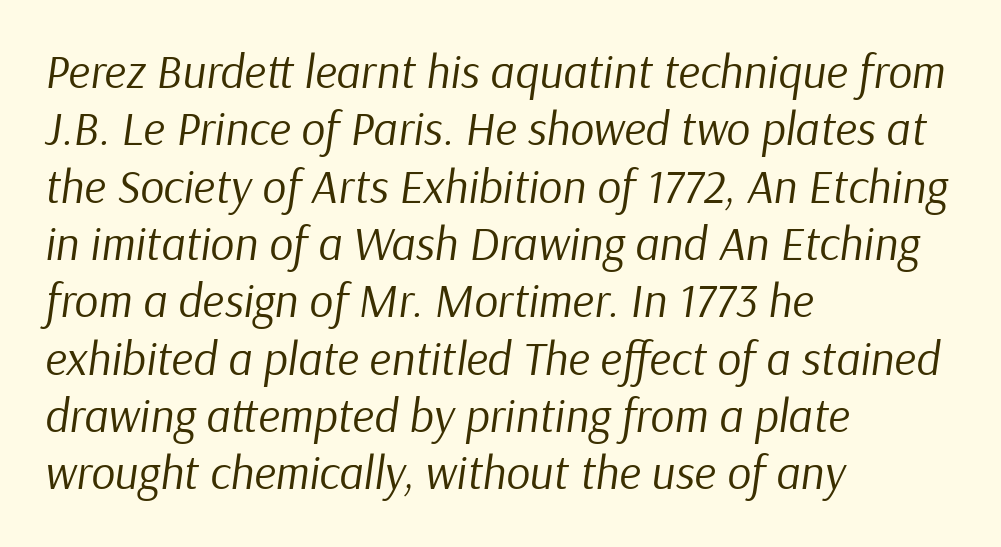
The image shows 47 px regular-weight type, italic (leaning right); set left-aligned, line spacing 1.22x, normal letter spacing, not underlined; low stroke contrast and a medium x-height.
